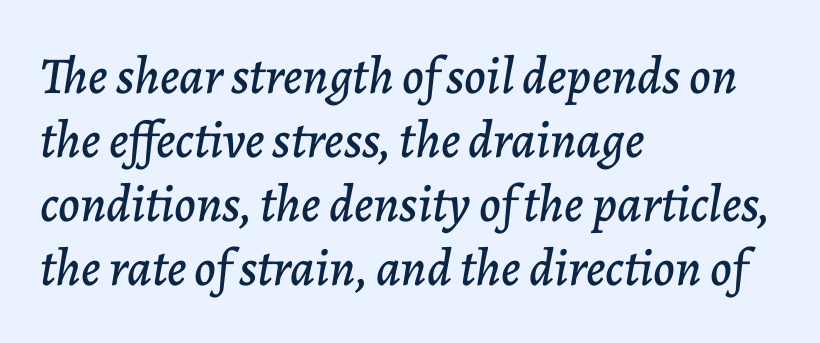
{"italic": "yes", "lean": "right", "slant_degrees": 7, "width": "normal", "stroke_contrast": "low", "x_height": "medium", "monospaced": "no", "underline": "no", "align": "left", "line_spacing_ratio": 1.23, "letter_spacing": "normal", "letter_spacing_em": 0.0, "glyph_px": 52}
